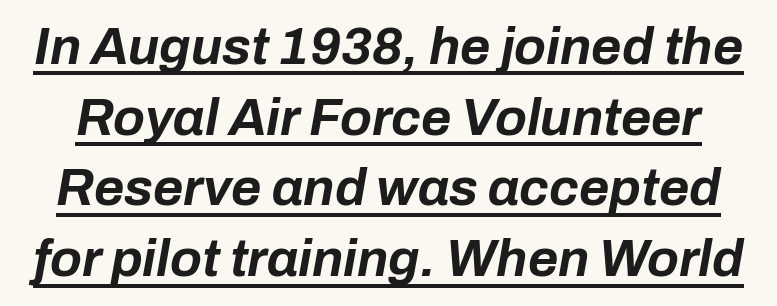
The rendering applies a slant to the glyphs. The glyphs are accompanied by a horizontal stroke just below them. Students, this is bold: see how much ink each stroke carries. The passage shown stacks its lines at a standard gap. Spacing between characters is what you'd get straight out of the box.
